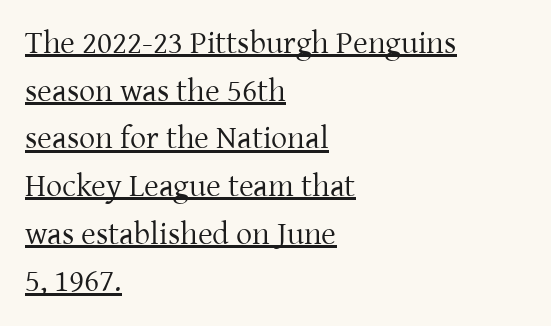
The font family rendered here belongs to the serif group. How are the letters spaced? Ordinarily, with no added tracking. Caption: face not bold, strokes unweighted. Left-aligned paragraph, ragged on the right. In designer terms, the underline attribute is active on this setting.
